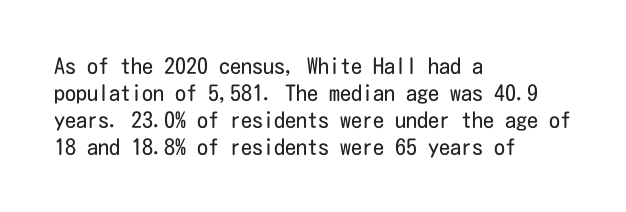
The image shows 22 px text type, upright; set left-aligned, line spacing 1.22x, normal letter spacing, not underlined.
